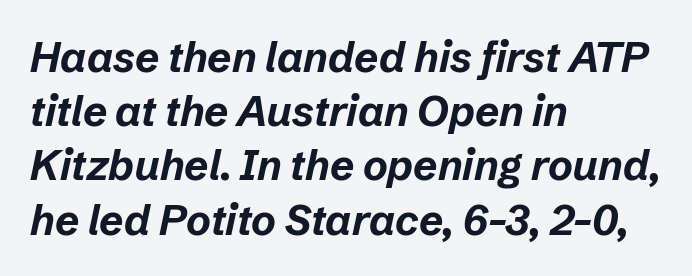
Each word holds together tightly as a unit, with standard inter-letter gaps. Successive baselines arrive at the customary interval. The face used here has a pronounced slope to its letters. Does the copy run flush right? No — it runs flush left. Is this a fixed-width face? No — the glyphs have proportional, varying widths.
